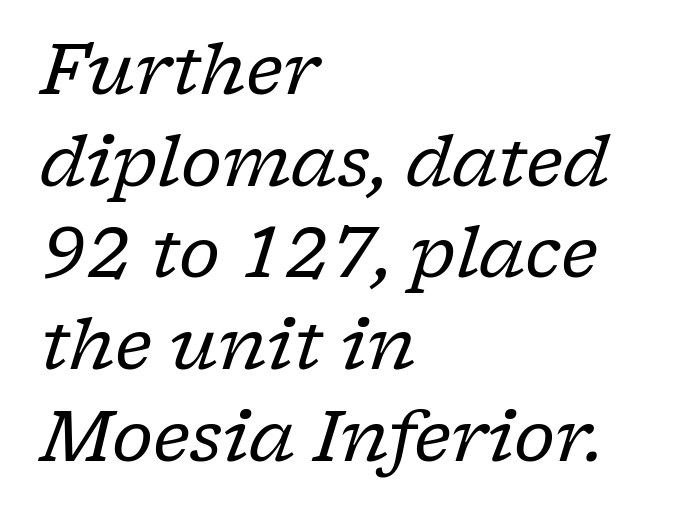
Visually the block forms a straight wall on the left and a jagged coastline on the right. Spacing verdict: proportional, widths tailored to each character. What kind of face is this? One with serifs. Is the type slanted? Yes — the strokes lean at a clear angle.
